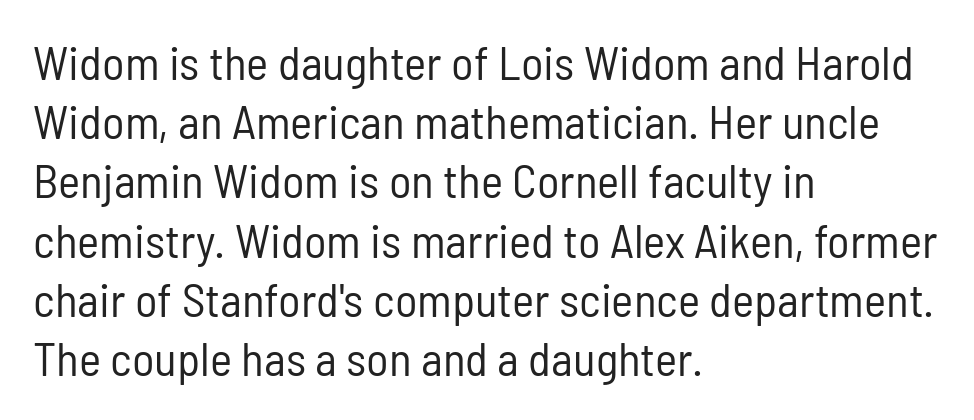
Q: Is the text bold? A: No.
Q: Is the text italic (slanted)? A: No, it is upright.
Q: Is the typeface a serif or a sans-serif typeface? A: Sans-serif.
Q: Is the text underlined? A: No.
Q: How is the paragraph aligned? A: Left-aligned.
Q: Is the spacing between letters normal or unusually wide? A: Normal.
Q: Is the spacing between lines tight, normal or loose? A: Normal.
Q: Width (condensed, normal, or wide)? A: Condensed.
Q: Stroke contrast? A: Low.
Q: x-height? A: Medium.
Q: Monospaced? A: No.
